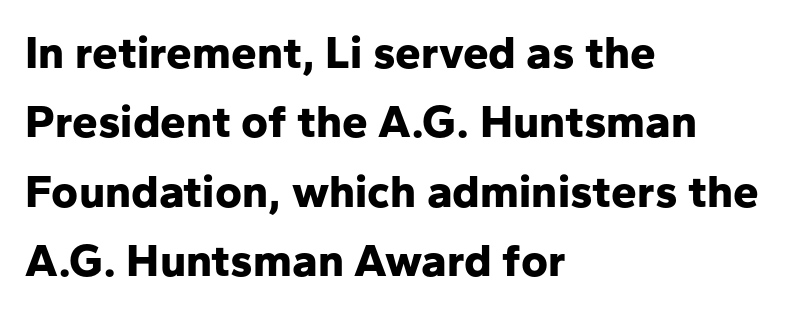
Q: Is the text bold? A: Yes.
Q: Is the text italic (slanted)? A: No, it is upright.
Q: Is the typeface a serif or a sans-serif typeface? A: Sans-serif.
Q: Is the text underlined? A: No.
Q: How is the paragraph aligned? A: Left-aligned.
Q: Is the spacing between letters normal or unusually wide? A: Normal.
Q: Is the spacing between lines tight, normal or loose? A: Normal.
Q: Width (condensed, normal, or wide)? A: Normal.
Q: Stroke contrast? A: Low.
Q: x-height? A: Medium.
Q: Monospaced? A: No.
